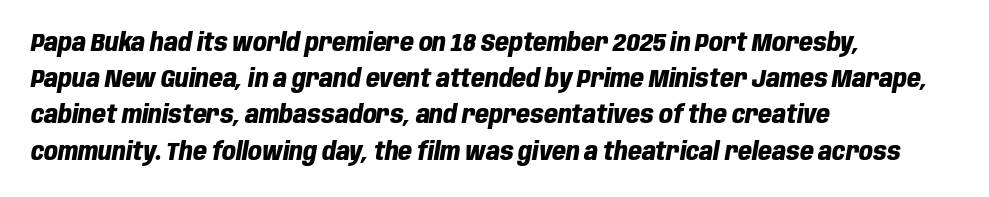
The image shows 24 px bold type, italic (leaning right); set left-aligned, normal line spacing (1.51x), normal letter spacing, not underlined.
